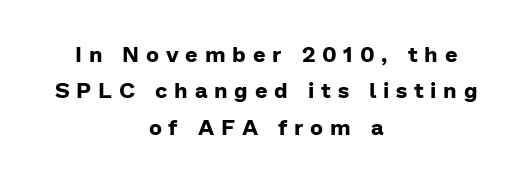
The image shows 22 px bold type, upright; set centered, normal line spacing (1.65x), unusually wide letter spacing (+0.31 em), not underlined.
